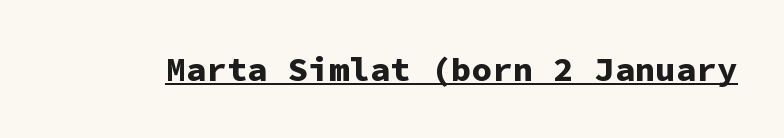
{"serif": "no", "italic": "no", "bold": "yes", "weight": "bold", "width": "normal", "stroke_contrast": "low", "x_height": "medium", "monospaced": "yes", "underline": "yes", "letter_spacing": "normal", "letter_spacing_em": 0.0, "glyph_px": 34}
